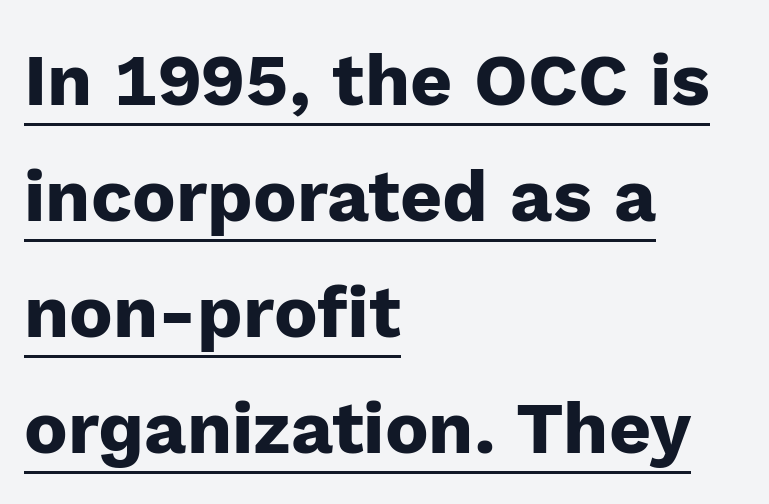
Bold? Absolutely — the strokes are thick and heavy. Posture: straight, roman, zero tilt. Is the block centered? No — it sits flush against the left margin. These lines are composed in type without serifs.
